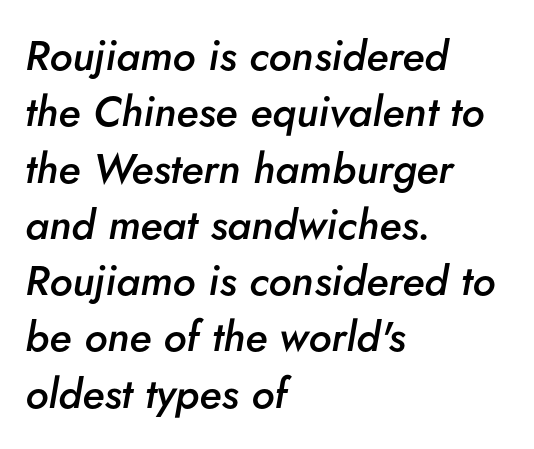
Do the characters align in a grid? No, the font is proportional. Notice the strokes are somewhat thickened but not fully heavy: this is a semibold. Visually the block forms a straight wall on the left and a jagged coastline on the right. The axis of the letterforms is tilted away from vertical.
